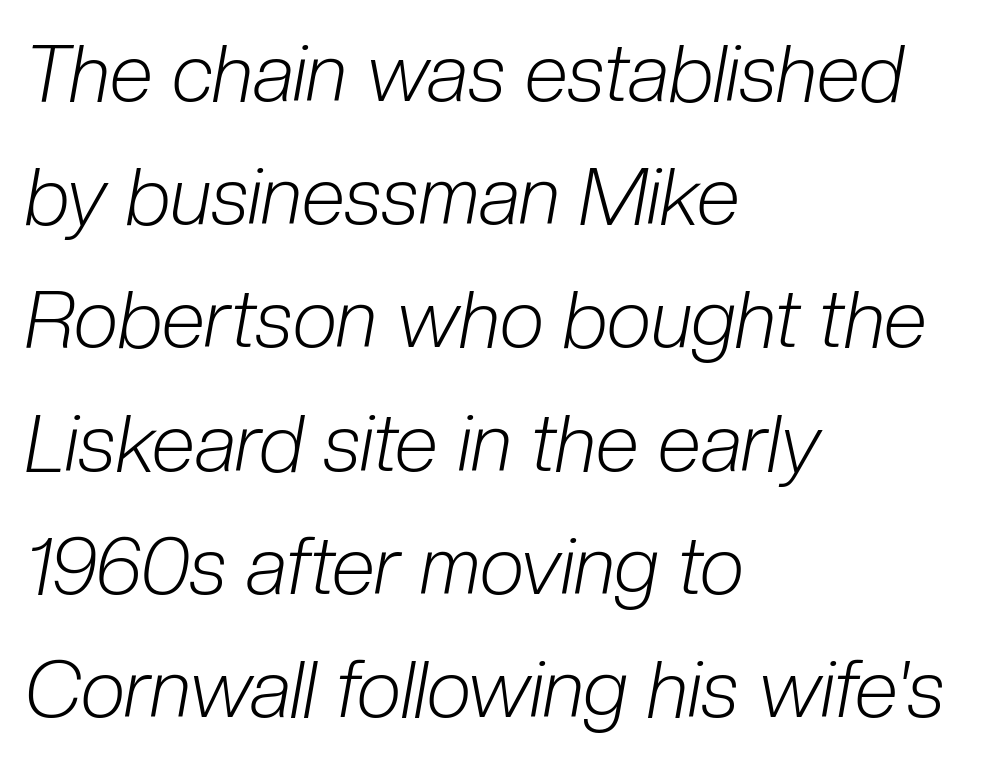
{"italic": "yes", "lean": "right", "slant_degrees": 10, "bold": "no", "weight": "light", "width": "condensed", "stroke_contrast": "low", "x_height": "medium", "monospaced": "no", "underline": "no", "align": "left", "line_spacing": "normal", "line_spacing_ratio": 1.56, "letter_spacing": "normal", "letter_spacing_em": 0.0, "glyph_px": 79}
